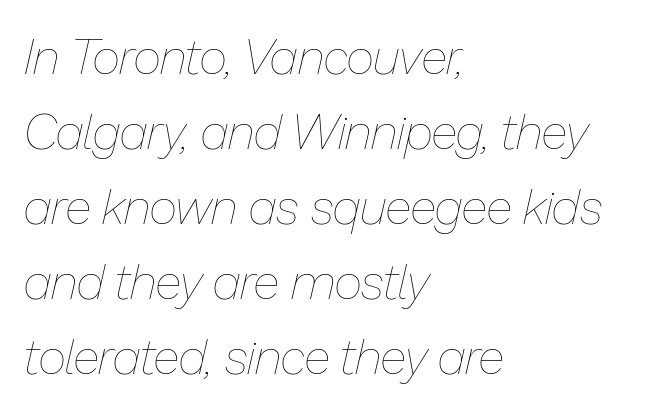
{"italic": "yes", "lean": "right", "slant_degrees": 13, "bold": "no", "weight": "thin", "width": "normal", "stroke_contrast": "low", "x_height": "medium", "monospaced": "no", "underline": "no", "align": "left", "line_spacing": "normal", "line_spacing_ratio": 1.53, "letter_spacing": "normal", "letter_spacing_em": 0.0, "glyph_px": 49}
